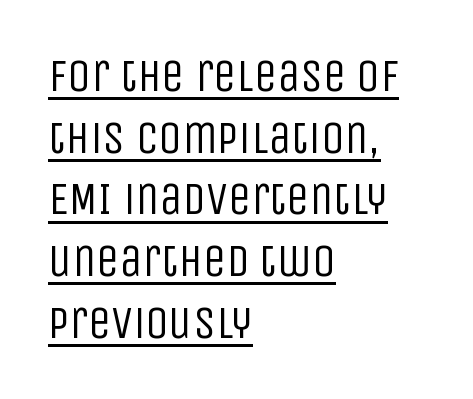
The image shows 46 px regular-weight, condensed sans-serif type, upright; set left-aligned, normal line spacing (1.34x), normal letter spacing, underlined; low stroke contrast and a large x-height.
